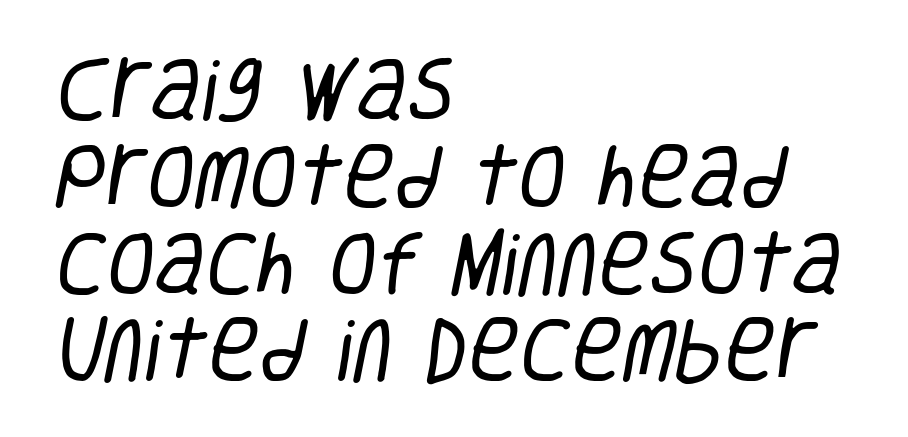
Stroke terminals: plain, sans-serif. Inter-character spacing is left at the font's built-in metrics. The typeface has the unassuming heft of standard copy or less. Looks like regular typesetting: each glyph gets only the width it needs. The passage shown is not underscored anywhere. Where is the straight margin? On the left.
